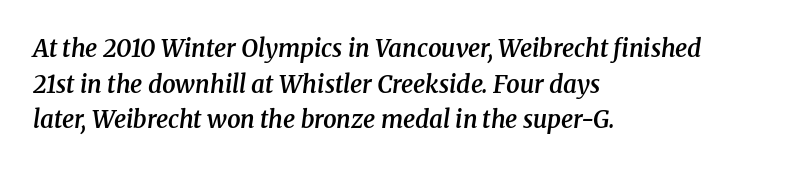
Rendered with sloped, italic letterforms. Line spacing here is normal. Underlining? Definitely not there. The letters sit at their default tracking, neither squeezed nor spread. Does the weight exceed regular? Yes, but only to semibold. Layout note: lines flush left.
